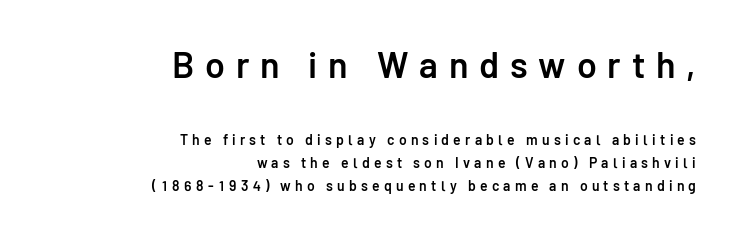
{"serif": "no", "italic": "no", "bold": "semi", "weight": "semibold", "width": "normal", "stroke_contrast": "low", "x_height": "medium", "monospaced": "no", "underline": "no", "align": "right", "line_spacing": "normal", "line_spacing_ratio": 1.66, "letter_spacing": "wide", "letter_spacing_em": 0.3, "larger_block": "first", "size_ratio": 2.57, "glyph_px": 36}
